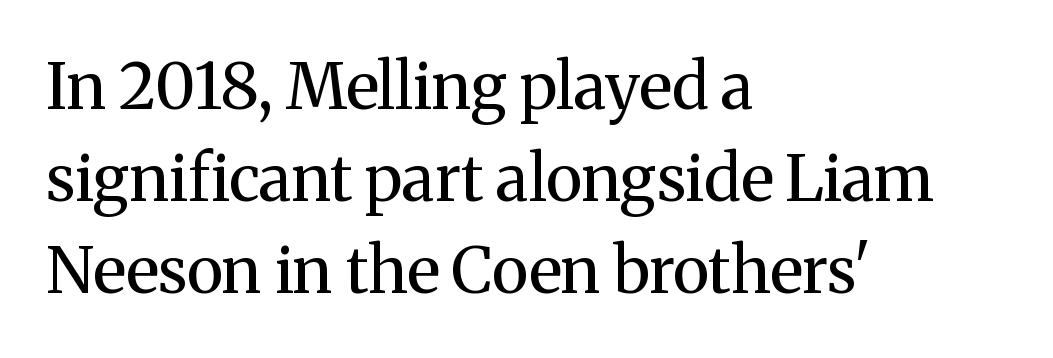
{"serif": "yes", "italic": "no", "bold": "no", "weight": "regular", "width": "normal", "stroke_contrast": "medium", "x_height": "medium", "monospaced": "no", "underline": "no", "align": "left", "line_spacing": "normal", "line_spacing_ratio": 1.44, "letter_spacing": "normal", "letter_spacing_em": 0.0, "glyph_px": 64}
